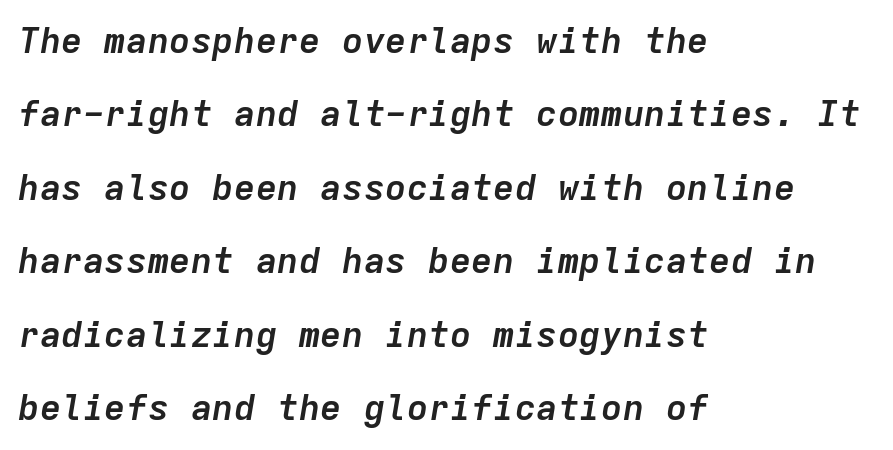
{"italic": "yes", "lean": "right", "slant_degrees": 9, "bold": "yes", "weight": "semibold", "width": "normal", "stroke_contrast": "low", "x_height": "medium", "monospaced": "yes", "underline": "no", "align": "left", "line_spacing": "loose", "line_spacing_ratio": 2.04, "letter_spacing": "normal", "letter_spacing_em": 0.0, "glyph_px": 36}
